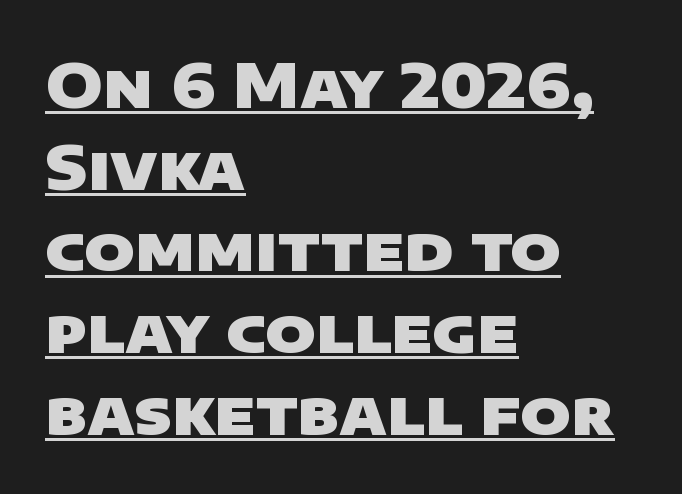
Q: Is the text bold? A: Yes.
Q: Is the typeface a serif or a sans-serif typeface? A: Sans-serif.
Q: Is the text underlined? A: Yes.
Q: How is the paragraph aligned? A: Left-aligned.
Q: Is the spacing between letters normal or unusually wide? A: Normal.
Q: Is the spacing between lines tight, normal or loose? A: Normal.
Q: Width (condensed, normal, or wide)? A: Wide.
Q: Stroke contrast? A: Low.
Q: x-height? A: Large.
Q: Monospaced? A: No.
